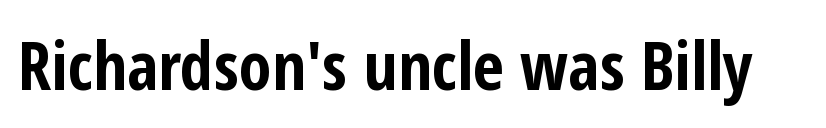
Between one letter and the next there's only the usual sliver of space. These lines were composed using upright roman letters. A full-strength bold gives these letters their thick strokes. Observe the absence of serifs on each vertical stroke in this sample. The glyphs are unaccompanied by any horizontal stroke below them.
